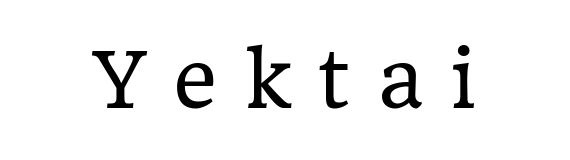
Each letter keeps its own natural width here, so spacing adapts to shape. A serif font was chosen for this passage. Tracking value appears strongly positive — letters spread wide. This is not heavy type; no bold has been used. Has an underline been added? It has not.
